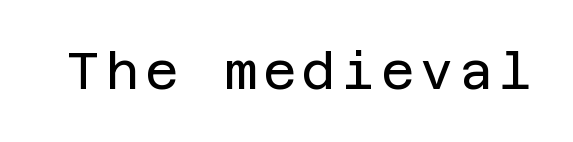
The image shows 51 px regular-weight sans-serif type, upright; set not underlined; low stroke contrast and a large x-height.
